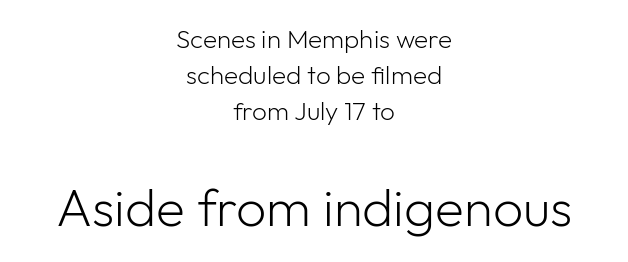
Style check: upright. Nothing sits at the stroke ends, so this counts as sans-serif. Stems here are at most as thick as an everyday book face. Here the designer chose a conventional face with non-uniform glyph widths. Each row of text sits above clean, open space. Both edges are ragged and mirror each other, which tells us the setting is centered.
